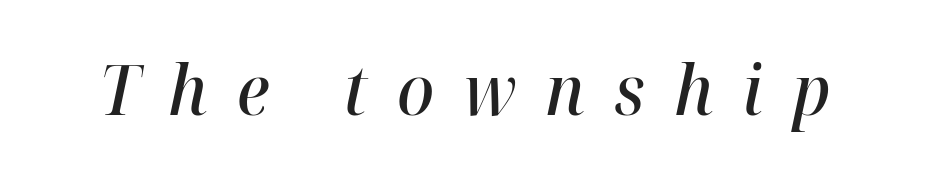
Q: Is the text bold? A: Semi-bold.
Q: Is the text italic (slanted)? A: Yes, it leans right by about 12 degrees.
Q: Is the text underlined? A: No.
Q: Is the spacing between letters normal or unusually wide? A: Unusually wide.
Q: Width (condensed, normal, or wide)? A: Normal.
Q: Stroke contrast? A: High.
Q: x-height? A: Medium.
Q: Monospaced? A: No.
